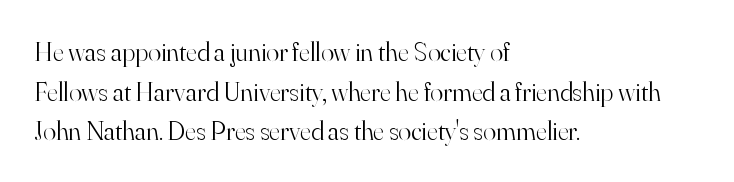
Notice how descenders clear the ascenders below comfortably — that's standard leading. Inter-character spacing is left at the font's built-in metrics. Bare-footed words on every line. The strokes are not fattened; the text isn't bold. A student would call this left alignment; a typographer would say flush left, rag right.
